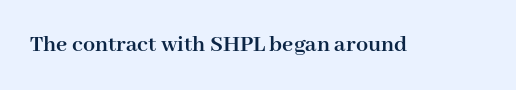
{"italic": "no", "bold": "yes", "underline": "no", "letter_spacing": "normal", "letter_spacing_em": 0.0, "glyph_px": 24}
